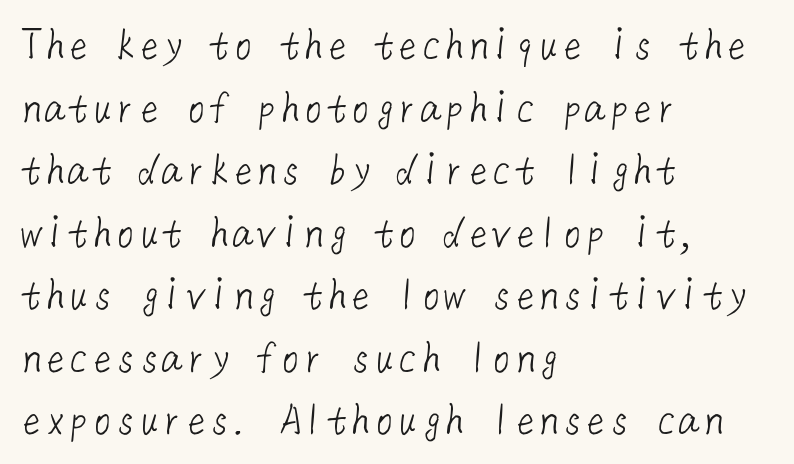
Q: Is the text bold? A: No.
Q: Is the typeface a serif or a sans-serif typeface? A: Sans-serif.
Q: Is the text underlined? A: No.
Q: How is the paragraph aligned? A: Left-aligned.
Q: Is the spacing between letters normal or unusually wide? A: Normal.
Q: Is the spacing between lines tight, normal or loose? A: Normal.
Q: Width (condensed, normal, or wide)? A: Normal.
Q: Stroke contrast? A: Low.
Q: x-height? A: Medium.
